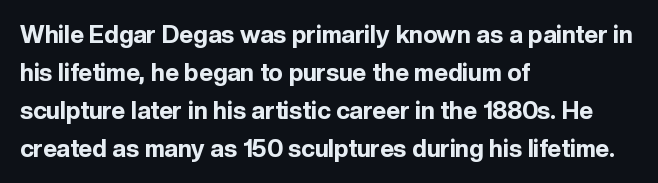
The space between consecutive lines is moderate. Alignment: flush left. The passage shown is not underscored anywhere. The type is set solid horizontally, with unmodified tracking. The characters look thick and weighty, a clear bold. Unlike italic type, these characters show no tilt at all.
